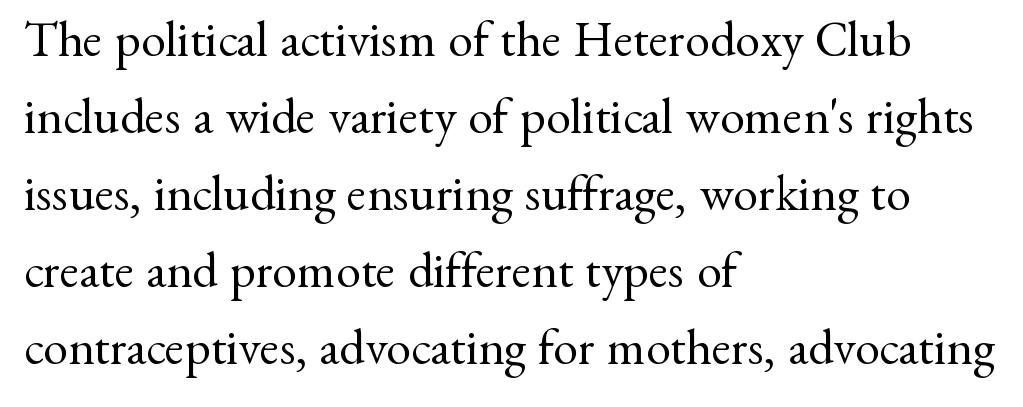
Q: Is the text bold? A: No.
Q: Is the text italic (slanted)? A: No, it is upright.
Q: Is the typeface a serif or a sans-serif typeface? A: Serif.
Q: Is the text underlined? A: No.
Q: How is the paragraph aligned? A: Left-aligned.
Q: Is the spacing between letters normal or unusually wide? A: Normal.
Q: Is the spacing between lines tight, normal or loose? A: Normal.
Q: Width (condensed, normal, or wide)? A: Normal.
Q: Stroke contrast? A: Medium.
Q: x-height? A: Small.
Q: Monospaced? A: No.
